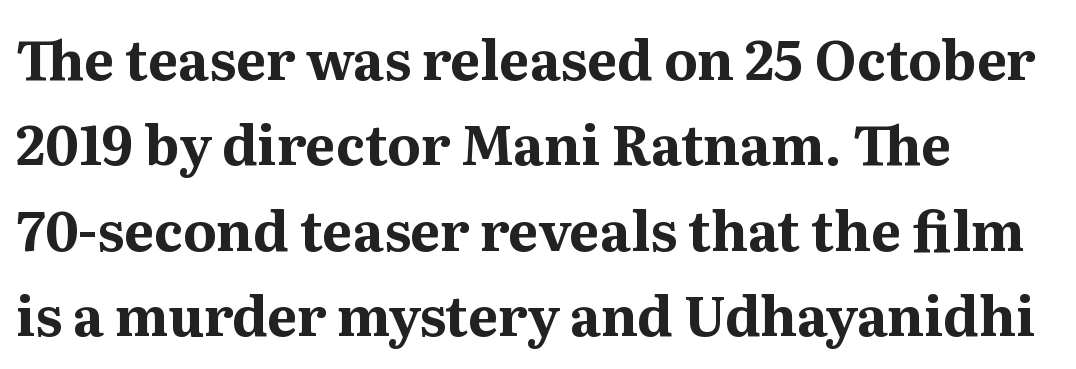
{"serif": "yes", "italic": "no", "bold": "yes", "weight": "bold", "width": "normal", "stroke_contrast": "medium", "x_height": "medium", "monospaced": "no", "underline": "no", "align": "left", "line_spacing": "normal", "line_spacing_ratio": 1.58, "letter_spacing": "normal", "letter_spacing_em": 0.0, "glyph_px": 54}
